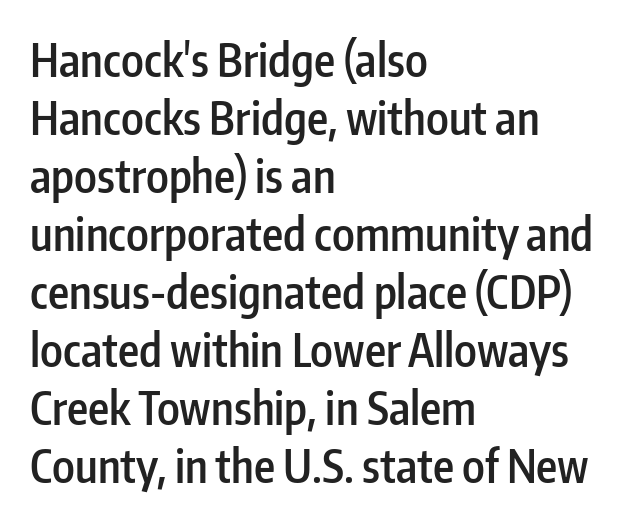
{"serif": "no", "italic": "no", "bold": "semi", "weight": "semibold", "width": "condensed", "stroke_contrast": "low", "x_height": "medium", "monospaced": "no", "underline": "no", "align": "left", "line_spacing": "normal", "line_spacing_ratio": 1.29, "letter_spacing": "normal", "letter_spacing_em": 0.0, "glyph_px": 45}
